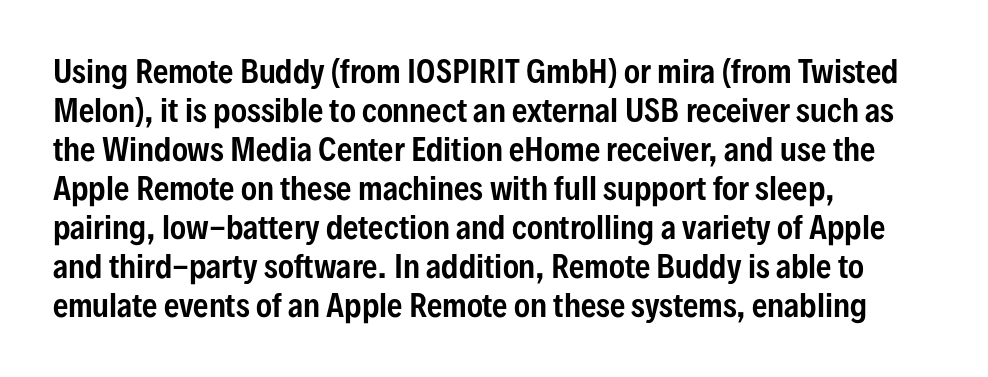
The image shows 30 px condensed sans-serif type, upright; set left-aligned, normal line spacing (1.3x), normal letter spacing, not underlined; low stroke contrast and a medium x-height.
